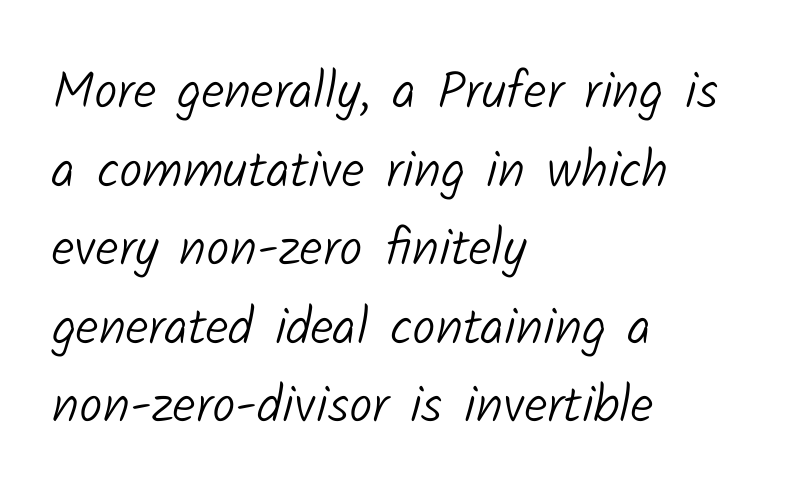
In terms of letterspacing, this is plain default setting. Note the varied advance widths — an 'i' is clearly narrower than an 'm'. Underline: absent. The rendering uses a moderate line-height, typical for paragraphs. Teacher's note: observe the even left margin — that is flush-left alignment.
